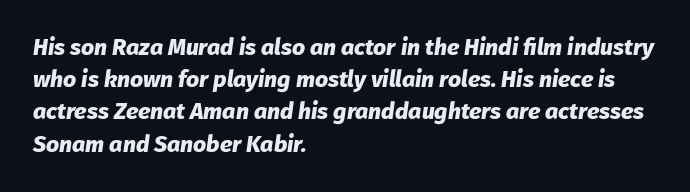
{"italic": "yes", "lean": "right", "slant_degrees": 8, "bold": "yes", "underline": "no", "align": "left", "line_spacing": "normal", "line_spacing_ratio": 1.4, "letter_spacing": "normal", "letter_spacing_em": 0.0, "glyph_px": 23}
